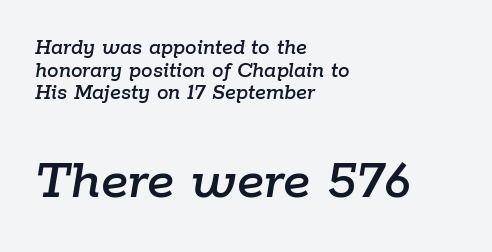
Q: Is the text italic (slanted)? A: Yes, it leans right by about 9 degrees.
Q: Is the text underlined? A: No.
Q: How is the paragraph aligned? A: Left-aligned.
Q: Is the spacing between letters normal or unusually wide? A: Normal.
Q: Is the spacing between lines tight, normal or loose? A: Tight.
Q: Which block of text is set in a larger size, the first (top) or the second (bottom)? A: The second (bottom) one.
Q: Width (condensed, normal, or wide)? A: Normal.
Q: Stroke contrast? A: Low.
Q: x-height? A: Medium.
Q: Monospaced? A: No.
